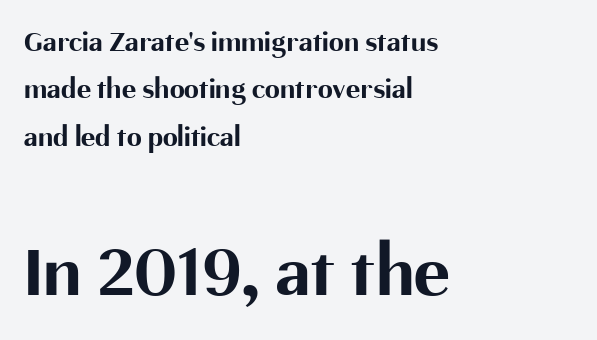
You could not count columns in this text — the font is proportionally spaced. Visually the block forms a straight wall on the left and a jagged coastline on the right. Its strokes are broad and dark, the hallmark of bold type. Each word holds together tightly as a unit, with standard inter-letter gaps. Decoration check: the copy has no underline. The rows are spaced the way most documents space them.
